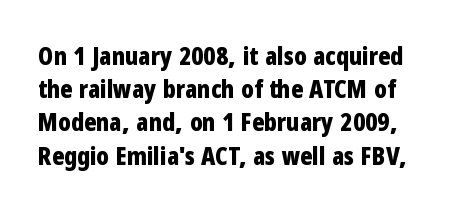
Interline gaps are of average width in this sample. Does the lettering tilt? It doesn't — this is upright. Students, note that the glyphs here touch the page at normal intervals. No word sits above an underline.
